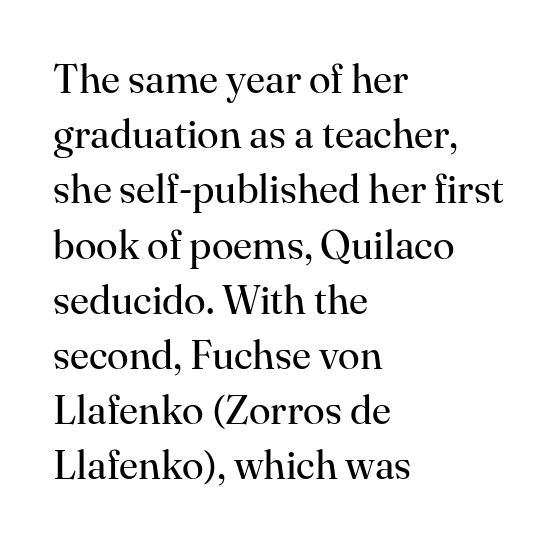
Weight: not bold — regular or lighter. Note the varied advance widths — an 'i' is clearly narrower than an 'm'. The characters display serif detailing at their extremities. Horizontal alignment here is leftward, the default for most running prose.
